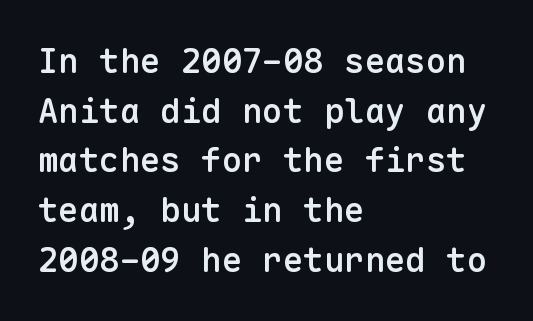
Q: Is the text bold? A: Semi-bold.
Q: Is the text italic (slanted)? A: No, it is upright.
Q: Is the typeface a serif or a sans-serif typeface? A: Sans-serif.
Q: Is the text underlined? A: No.
Q: How is the paragraph aligned? A: Left-aligned.
Q: Is the spacing between letters normal or unusually wide? A: Normal.
Q: Is the spacing between lines tight, normal or loose? A: Normal.
Q: Width (condensed, normal, or wide)? A: Normal.
Q: Stroke contrast? A: Low.
Q: x-height? A: Medium.
Q: Monospaced? A: Yes.
